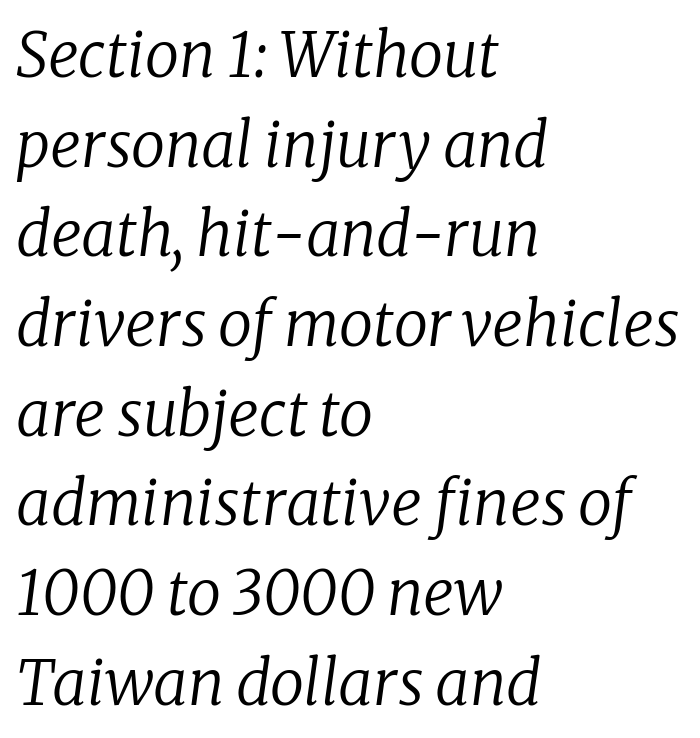
{"serif": "yes", "italic": "yes", "lean": "right", "slant_degrees": 8, "bold": "no", "weight": "regular", "width": "normal", "stroke_contrast": "low", "x_height": "medium", "monospaced": "no", "underline": "no", "align": "left", "line_spacing": "normal", "line_spacing_ratio": 1.47, "letter_spacing": "normal", "letter_spacing_em": 0.0, "glyph_px": 61}
